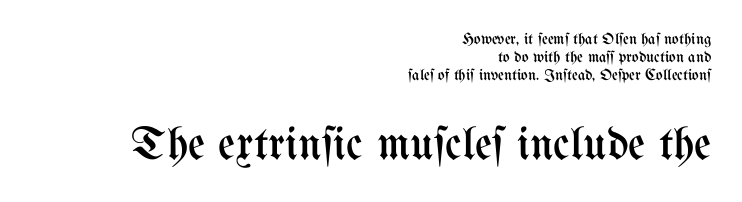
Look at the tracking — it's just the regular setting, nothing added. Ascenders rise straight up at ninety degrees. A bare baseline throughout the passage. This block would grow much taller if given ordinary leading; it's compressed now. A flush-right, rag-left setting is used for this passage.
